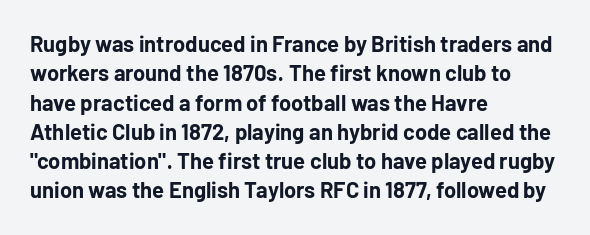
Every character sits straight up, as roman type does. Visually the block forms a straight wall on the left and a jagged coastline on the right. I'd describe the lettering as bold — thick and assertive. Unmarked baselines from the first word to the last.
